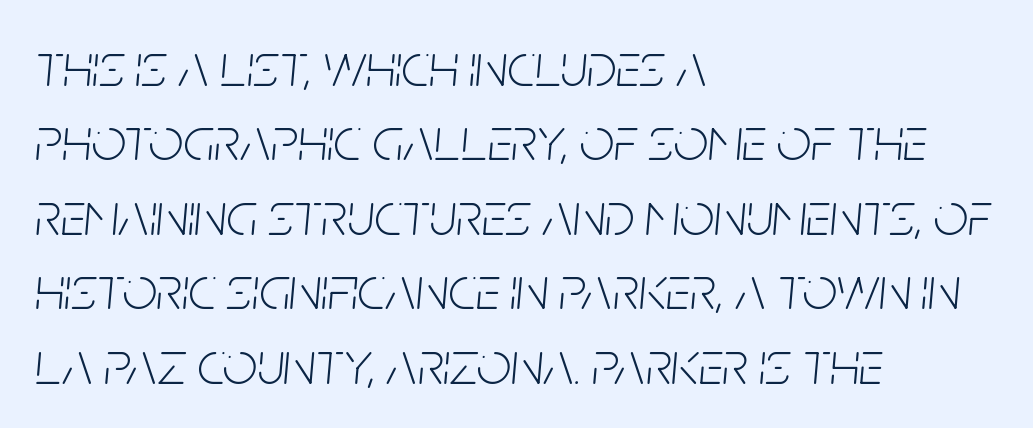
Q: Is the text bold? A: No.
Q: Is the text italic (slanted)? A: Yes, it leans right by about 5 degrees.
Q: Is the text underlined? A: No.
Q: How is the paragraph aligned? A: Left-aligned.
Q: Is the spacing between letters normal or unusually wide? A: Normal.
Q: Width (condensed, normal, or wide)? A: Condensed.
Q: Stroke contrast? A: Low.
Q: x-height? A: Large.
Q: Monospaced? A: No.
